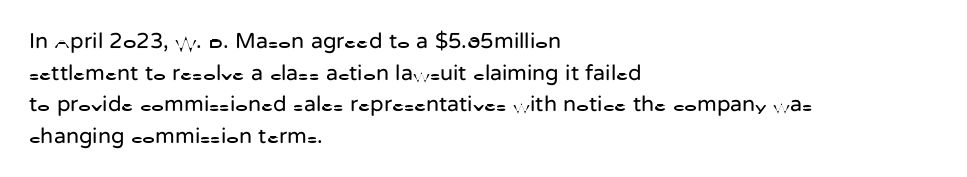
The image shows 22 px text type, upright; set left-aligned, normal line spacing (1.44x), normal letter spacing, not underlined.
